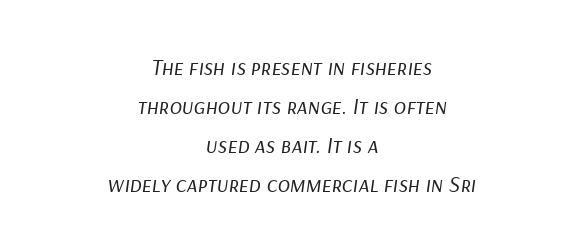
The image shows 23 px text type, italic (leaning right); set centered, normal line spacing (1.69x), normal letter spacing, not underlined.
